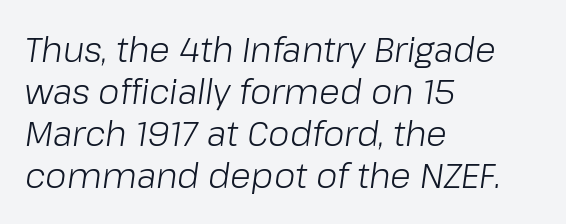
The image shows 34 px light type, italic (leaning right); set left-aligned, line spacing 1.24x, normal letter spacing, not underlined; low stroke contrast and a medium x-height.
